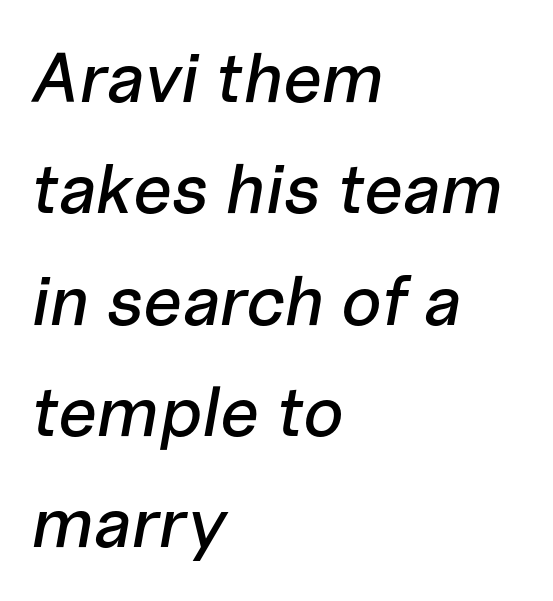
{"italic": "yes", "lean": "right", "slant_degrees": 10, "width": "normal", "stroke_contrast": "low", "x_height": "medium", "monospaced": "no", "underline": "no", "align": "left", "line_spacing": "normal", "line_spacing_ratio": 1.59, "letter_spacing": "normal", "letter_spacing_em": 0.0, "glyph_px": 70}
